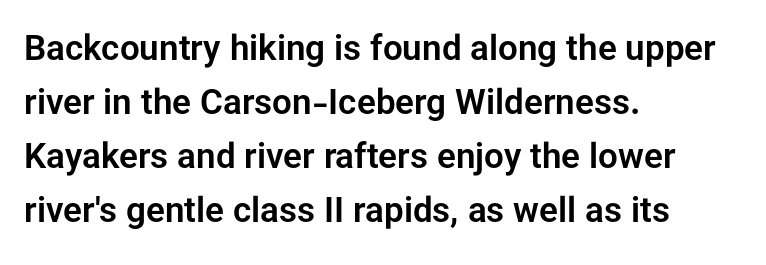
Q: Is the text italic (slanted)? A: No, it is upright.
Q: Is the typeface a serif or a sans-serif typeface? A: Sans-serif.
Q: Is the text underlined? A: No.
Q: How is the paragraph aligned? A: Left-aligned.
Q: Is the spacing between letters normal or unusually wide? A: Normal.
Q: Is the spacing between lines tight, normal or loose? A: Normal.
Q: Width (condensed, normal, or wide)? A: Normal.
Q: Stroke contrast? A: Low.
Q: x-height? A: Medium.
Q: Monospaced? A: No.
